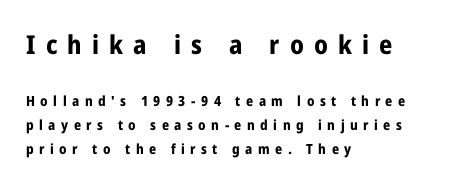
Q: Is the text bold? A: Yes.
Q: Is the text italic (slanted)? A: No, it is upright.
Q: Is the text underlined? A: No.
Q: How is the paragraph aligned? A: Left-aligned.
Q: Is the spacing between letters normal or unusually wide? A: Unusually wide.
Q: Is the spacing between lines tight, normal or loose? A: Normal.
Q: Which block of text is set in a larger size, the first (top) or the second (bottom)? A: The first (top) one.
